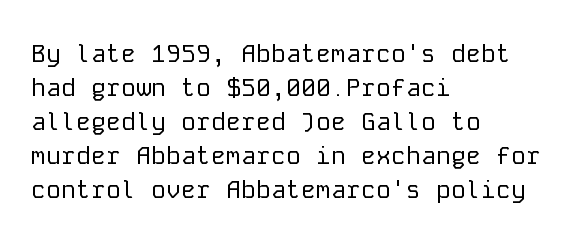
Q: Is the text bold? A: No.
Q: Is the text italic (slanted)? A: No, it is upright.
Q: Is the text underlined? A: No.
Q: How is the paragraph aligned? A: Left-aligned.
Q: Is the spacing between letters normal or unusually wide? A: Normal.
Q: Is the spacing between lines tight, normal or loose? A: Normal.
